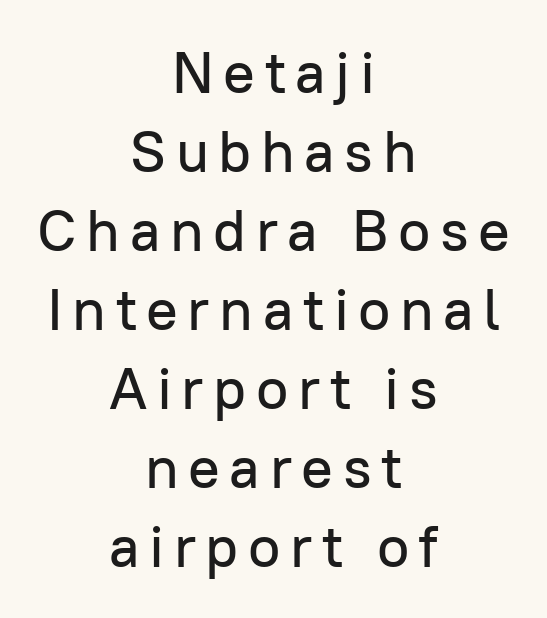
The space directly below the letters is spotless. Typeset on center — no edge is straight. These lines are rendered in a variable-pitch font. Compared with typical paragraphs, the rows here are spaced about the same. Every character sits straight up, as roman type does.
